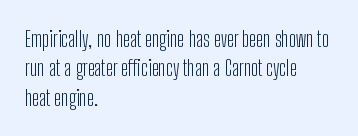
Q: Is the text bold? A: No.
Q: Is the text italic (slanted)? A: No, it is upright.
Q: Is the text underlined? A: No.
Q: How is the paragraph aligned? A: Left-aligned.
Q: Is the spacing between letters normal or unusually wide? A: Normal.
Q: Is the spacing between lines tight, normal or loose? A: Normal.
